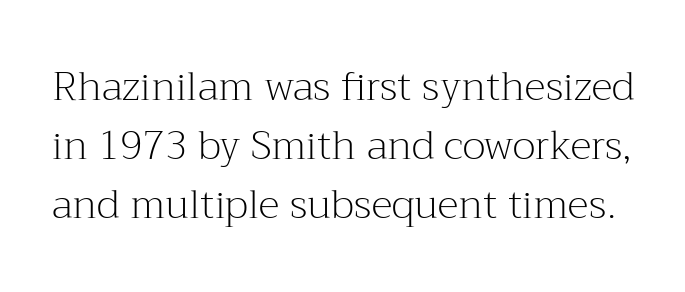
Weight class: somewhere from thin through regular. Note the varied advance widths — an 'i' is clearly narrower than an 'm'. Style check: upright. Underlining? Definitely not there. Whoever set this chose a conventional vertical rhythm.
